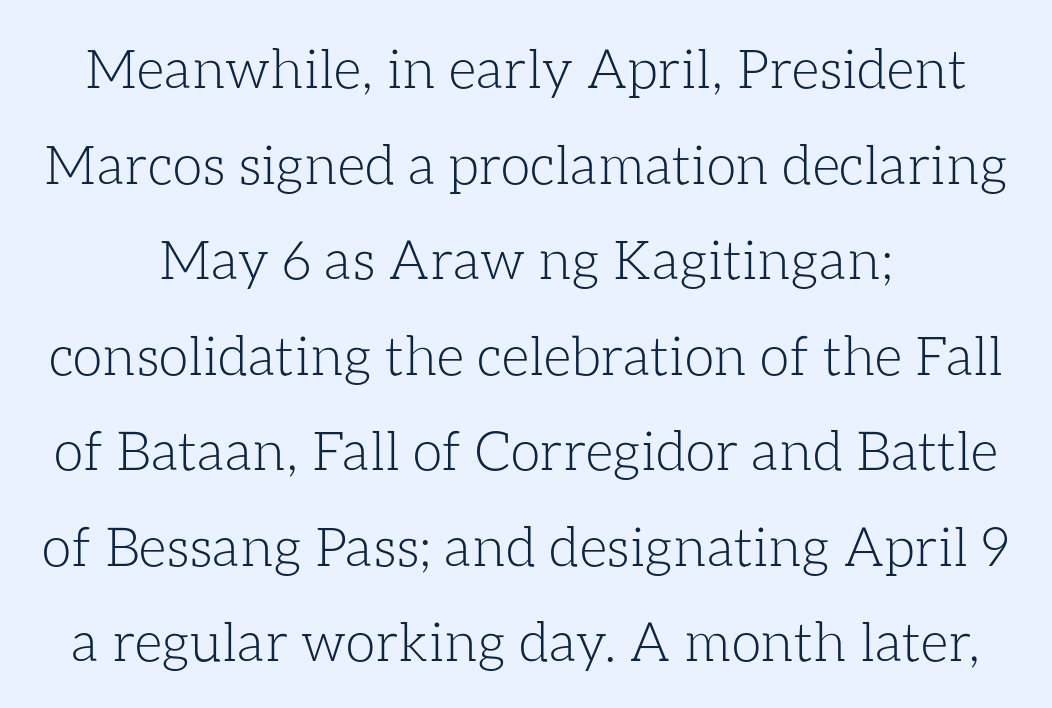
{"italic": "no", "bold": "no", "weight": "light", "width": "normal", "stroke_contrast": "low", "x_height": "medium", "monospaced": "no", "underline": "no", "line_spacing_ratio": 1.77, "letter_spacing": "normal", "letter_spacing_em": 0.0, "glyph_px": 54}
